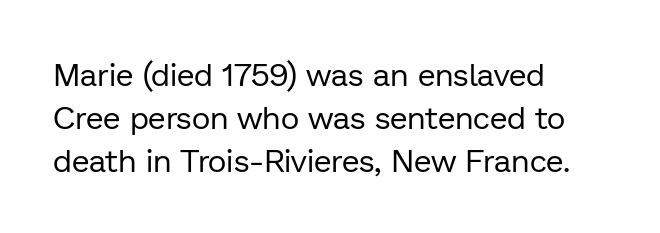
The image shows 32 px regular-weight sans-serif type, upright; set left-aligned, normal line spacing (1.35x), normal letter spacing, not underlined; low stroke contrast and a medium x-height.
